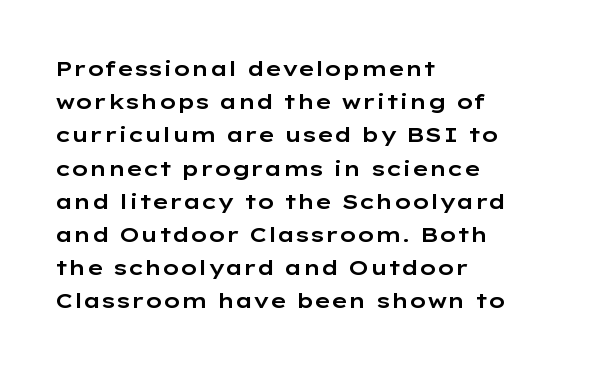
{"italic": "no", "underline": "no", "align": "left", "line_spacing": "normal", "line_spacing_ratio": 1.58, "letter_spacing": "normal", "letter_spacing_em": 0.0, "glyph_px": 21}
